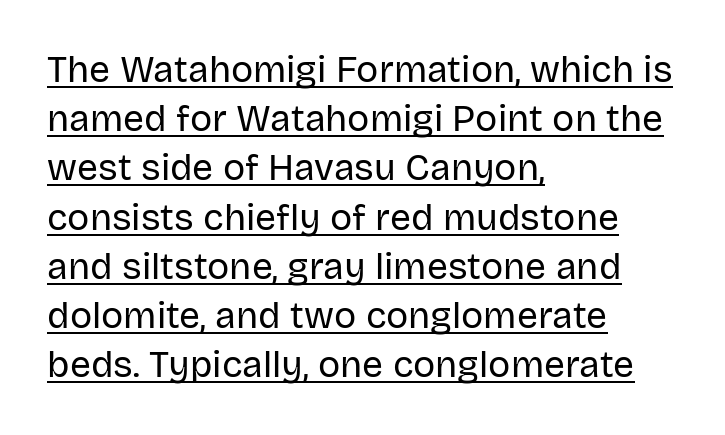
Q: Is the text bold? A: No.
Q: Is the text italic (slanted)? A: No, it is upright.
Q: Is the typeface a serif or a sans-serif typeface? A: Sans-serif.
Q: Is the text underlined? A: Yes.
Q: How is the paragraph aligned? A: Left-aligned.
Q: Is the spacing between letters normal or unusually wide? A: Normal.
Q: Is the spacing between lines tight, normal or loose? A: Normal.
Q: Width (condensed, normal, or wide)? A: Normal.
Q: Stroke contrast? A: Low.
Q: x-height? A: Large.
Q: Monospaced? A: No.
